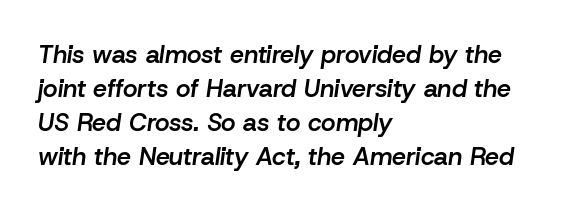
{"italic": "yes", "lean": "right", "slant_degrees": 8, "bold": "semi", "underline": "no", "align": "left", "line_spacing": "normal", "line_spacing_ratio": 1.36, "letter_spacing": "normal", "letter_spacing_em": 0.0, "glyph_px": 25}
